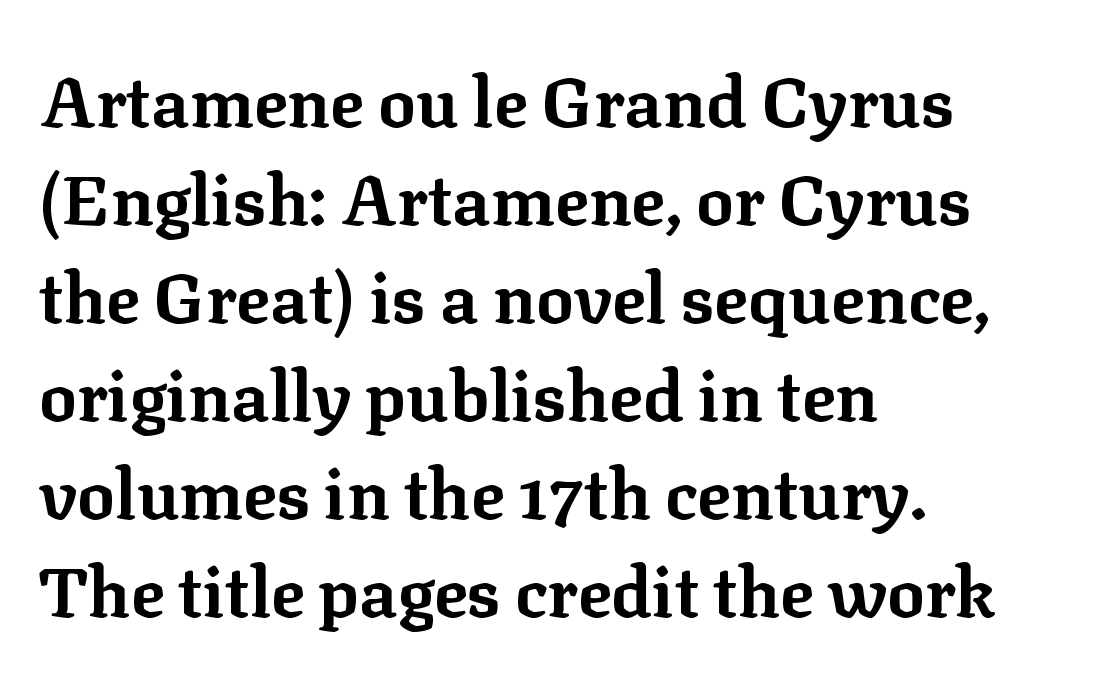
{"serif": "yes", "italic": "no", "bold": "yes", "weight": "bold", "width": "normal", "stroke_contrast": "low", "x_height": "medium", "monospaced": "no", "underline": "no", "align": "left", "line_spacing": "normal", "line_spacing_ratio": 1.4, "letter_spacing": "normal", "letter_spacing_em": 0.0, "glyph_px": 70}
